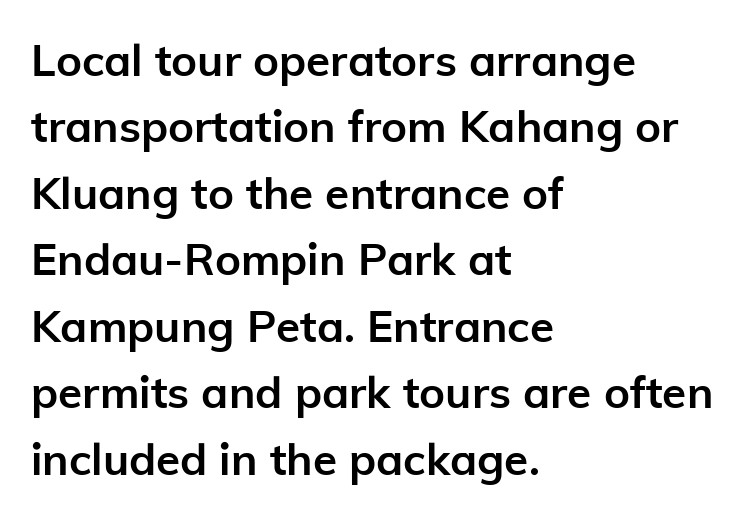
Q: Is the text bold? A: Yes.
Q: Is the text italic (slanted)? A: No, it is upright.
Q: Is the typeface a serif or a sans-serif typeface? A: Sans-serif.
Q: Is the text underlined? A: No.
Q: How is the paragraph aligned? A: Left-aligned.
Q: Is the spacing between letters normal or unusually wide? A: Normal.
Q: Is the spacing between lines tight, normal or loose? A: Normal.
Q: Width (condensed, normal, or wide)? A: Normal.
Q: Stroke contrast? A: Low.
Q: x-height? A: Medium.
Q: Monospaced? A: No.
